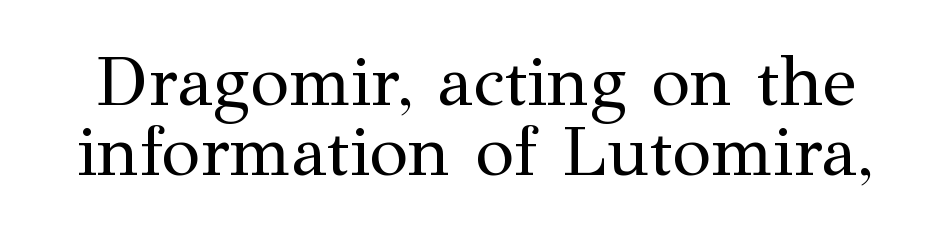
Q: Is the text bold? A: No.
Q: Is the text italic (slanted)? A: No, it is upright.
Q: Is the typeface a serif or a sans-serif typeface? A: Serif.
Q: Is the text underlined? A: No.
Q: Is the spacing between letters normal or unusually wide? A: Normal.
Q: Is the spacing between lines tight, normal or loose? A: Tight.
Q: Width (condensed, normal, or wide)? A: Normal.
Q: Stroke contrast? A: Medium.
Q: x-height? A: Medium.
Q: Monospaced? A: No.
